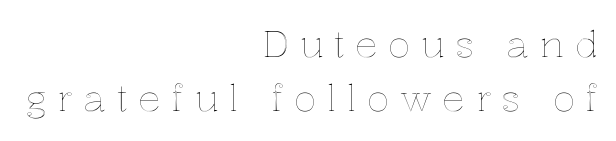
The image shows 37 px text type, upright; set right-aligned, normal line spacing (1.45x), unusually wide letter spacing (+0.29 em), not underlined; a medium x-height.
